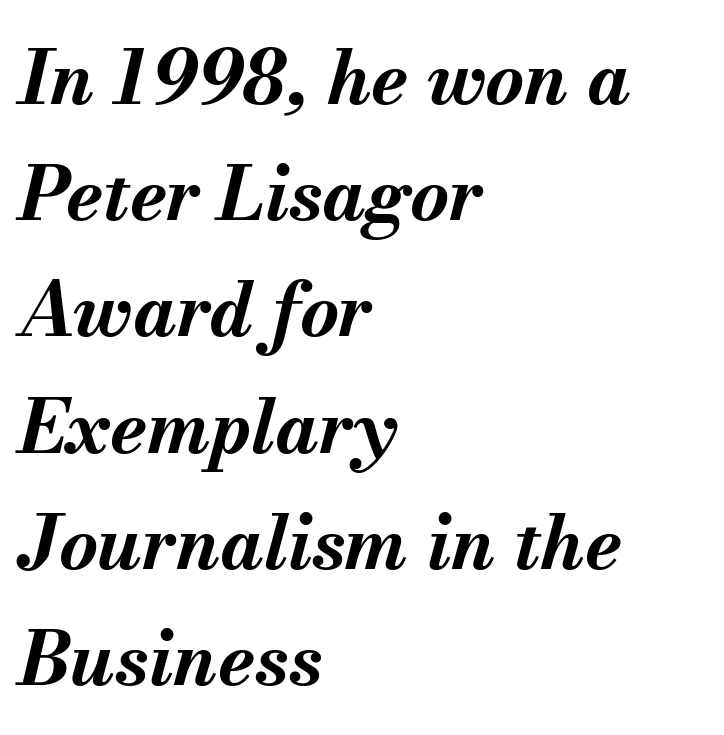
In CSS terms this would be text-align: left. Successive baselines arrive at the customary interval. Between one letter and the next there's only the usual sliver of space. The sample has been set heavy, in full bold. You could not count columns in this text — the font is proportionally spaced. The area under the type is left untouched.
